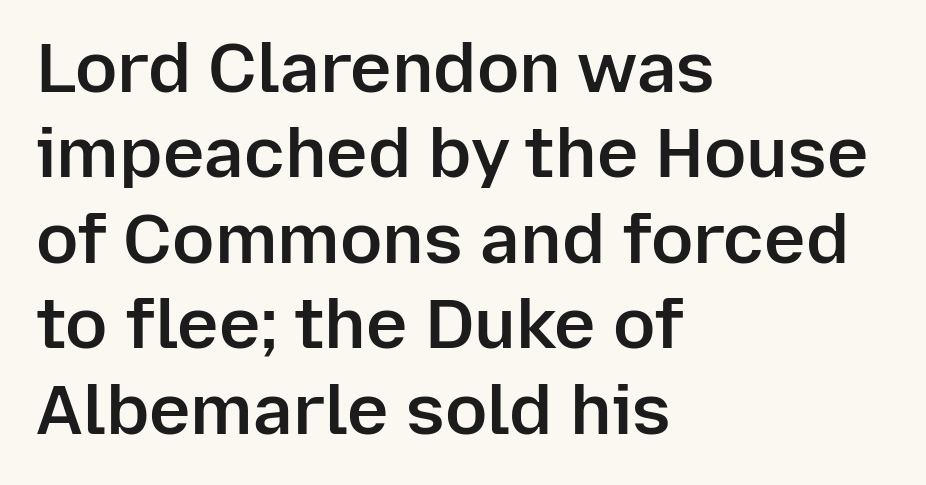
Q: Is the text bold? A: Semi-bold.
Q: Is the text italic (slanted)? A: No, it is upright.
Q: Is the typeface a serif or a sans-serif typeface? A: Sans-serif.
Q: Is the text underlined? A: No.
Q: How is the paragraph aligned? A: Left-aligned.
Q: Is the spacing between letters normal or unusually wide? A: Normal.
Q: Width (condensed, normal, or wide)? A: Normal.
Q: Stroke contrast? A: Low.
Q: x-height? A: Medium.
Q: Monospaced? A: No.
